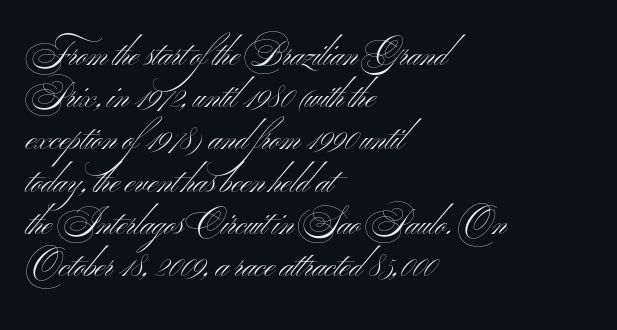
Varying glyph widths throughout — classic text-font behaviour. Between one letter and the next there's only the usual sliver of space. Clear beneath every line of the passage.
